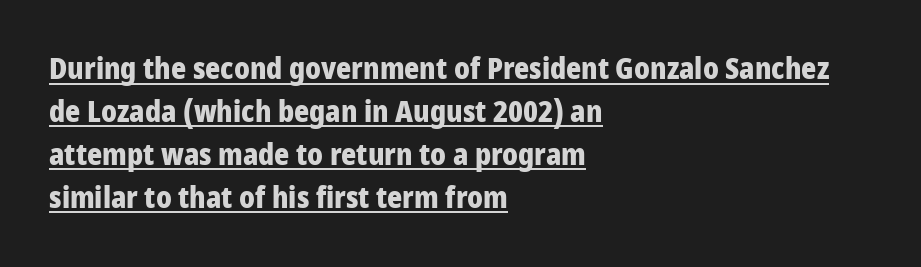
Notice how thick the strokes are: this is what a full bold looks like. Here the designer chose a conventional face with non-uniform glyph widths. Regarding leading, the lines here are spaced in the standard way. Vertical strokes here are truly vertical. Default kerning and tracking; the words read as compact shapes.
